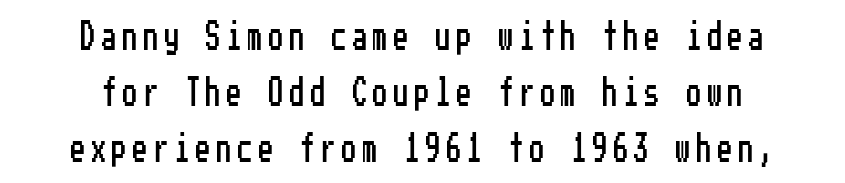
The image shows 29 px condensed sans-serif type, upright; set loose line spacing (1.93x), unusually wide letter spacing (+0.22 em), not underlined; low stroke contrast and a medium x-height.
